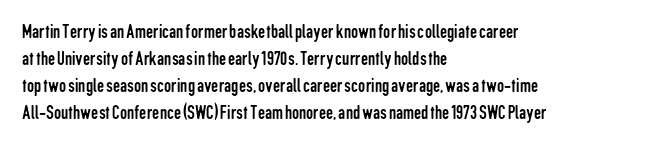
Q: Is the text bold? A: No.
Q: Is the text italic (slanted)? A: No, it is upright.
Q: Is the text underlined? A: No.
Q: How is the paragraph aligned? A: Left-aligned.
Q: Is the spacing between letters normal or unusually wide? A: Normal.
Q: Is the spacing between lines tight, normal or loose? A: Normal.
